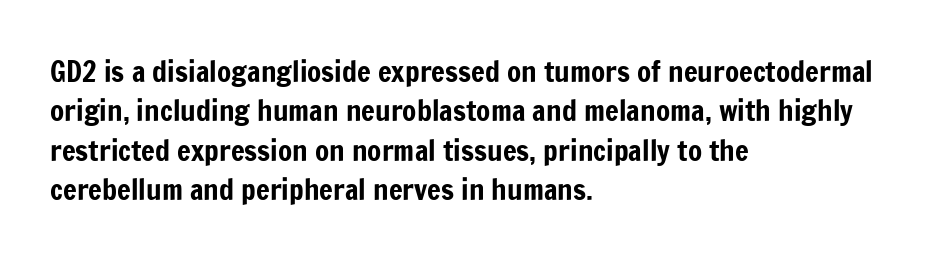
The letters advance in unequal steps, a hallmark of proportional type. The letterforms sit shoulder to shoulder at normal distance. The paragraph has a hard left edge and a soft right edge. Leading: standard. In terms of letterform style, serifs are entirely absent. Beneath every word, the page is bare.
